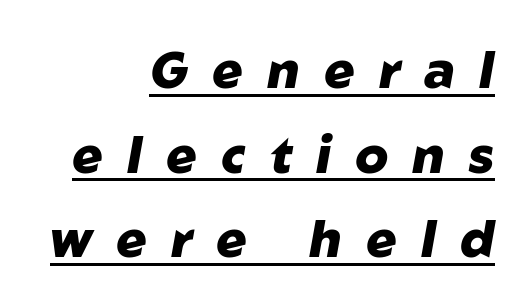
The image shows 51 px heavy type, italic (leaning right); set right-aligned, normal line spacing (1.66x), unusually wide letter spacing (+0.47 em), underlined; low stroke contrast and a medium x-height.
